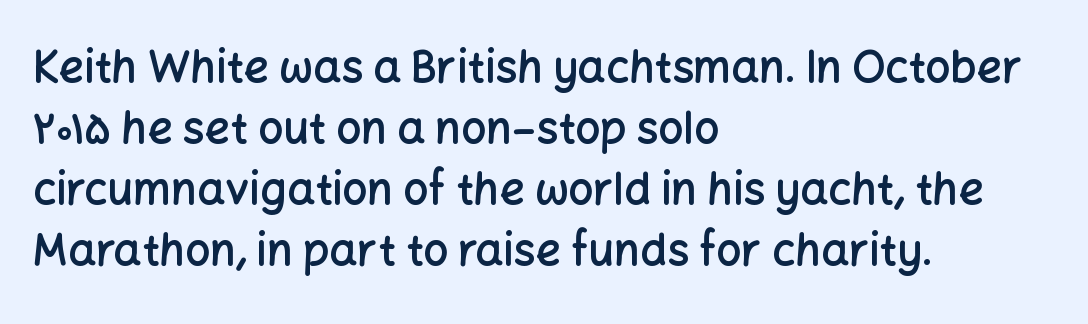
Q: Is the text bold? A: Semi-bold.
Q: Is the text italic (slanted)? A: No, it is upright.
Q: Is the typeface a serif or a sans-serif typeface? A: Sans-serif.
Q: Is the text underlined? A: No.
Q: How is the paragraph aligned? A: Left-aligned.
Q: Is the spacing between letters normal or unusually wide? A: Normal.
Q: Is the spacing between lines tight, normal or loose? A: Normal.
Q: Width (condensed, normal, or wide)? A: Normal.
Q: Stroke contrast? A: Low.
Q: x-height? A: Medium.
Q: Monospaced? A: No.
